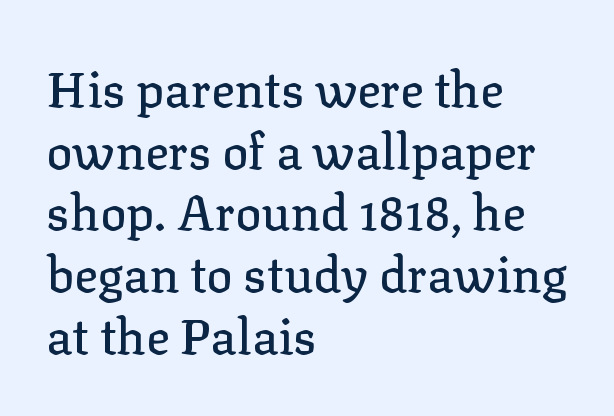
{"serif": "yes", "italic": "no", "width": "normal", "stroke_contrast": "low", "x_height": "medium", "monospaced": "no", "underline": "no", "align": "left", "line_spacing": "normal", "line_spacing_ratio": 1.26, "letter_spacing": "normal", "letter_spacing_em": 0.0, "glyph_px": 49}
